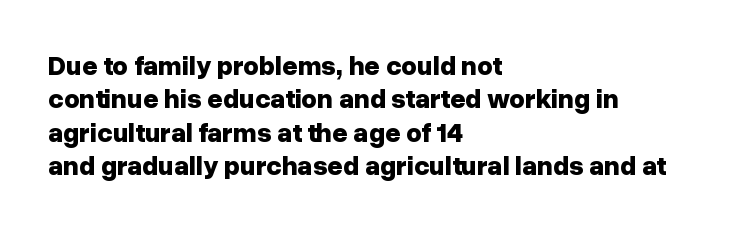
Q: Is the text bold? A: Yes.
Q: Is the text italic (slanted)? A: No, it is upright.
Q: Is the text underlined? A: No.
Q: How is the paragraph aligned? A: Left-aligned.
Q: Is the spacing between letters normal or unusually wide? A: Normal.
